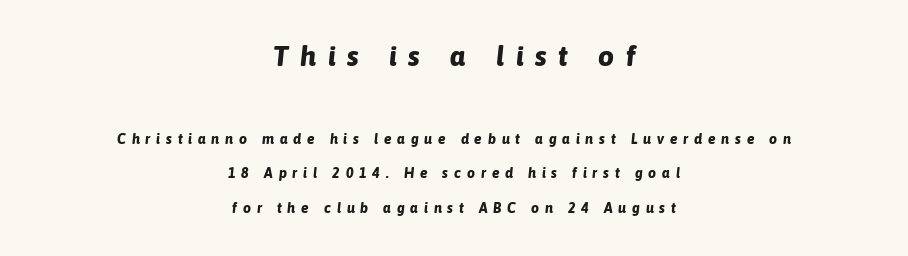
The rendering inserts visible extra space after every character. Teacher's note: observe the equal gaps on both sides — that is centered alignment. Heft: maximum for text — a bold. This sample has the flowing, uneven cadence of proportional lettering.
